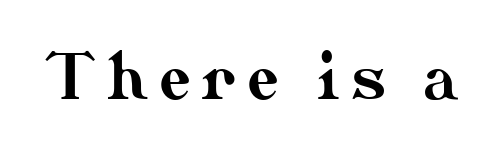
The image shows 61 px text type, upright; set not underlined; medium stroke contrast and a small x-height.
